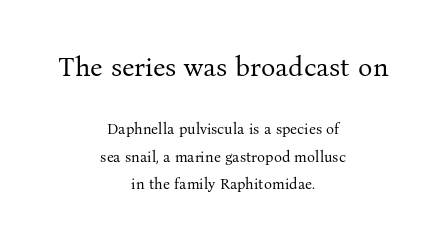
Q: Is the text bold? A: No.
Q: Is the text italic (slanted)? A: No, it is upright.
Q: Is the text underlined? A: No.
Q: How is the paragraph aligned? A: Centered.
Q: Is the spacing between letters normal or unusually wide? A: Normal.
Q: Which block of text is set in a larger size, the first (top) or the second (bottom)? A: The first (top) one.
